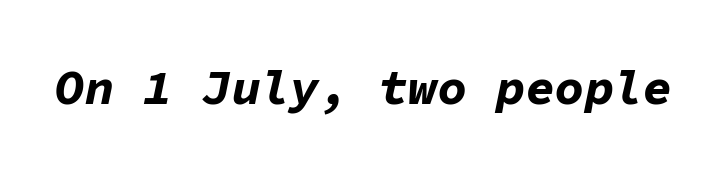
{"italic": "yes", "lean": "right", "slant_degrees": 11, "bold": "yes", "weight": "bold", "width": "normal", "stroke_contrast": "low", "x_height": "medium", "monospaced": "yes", "underline": "no", "letter_spacing": "normal", "letter_spacing_em": 0.0, "glyph_px": 49}
